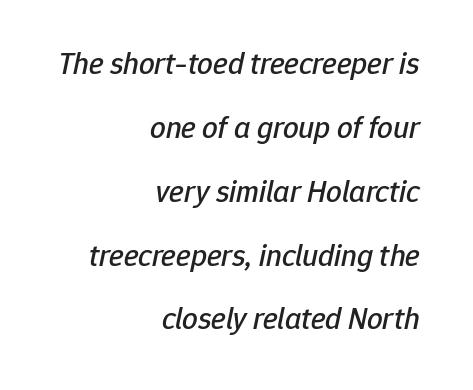
Q: Is the text italic (slanted)? A: Yes, it leans right by about 12 degrees.
Q: Is the text underlined? A: No.
Q: How is the paragraph aligned? A: Right-aligned.
Q: Is the spacing between letters normal or unusually wide? A: Normal.
Q: Is the spacing between lines tight, normal or loose? A: Loose.
Q: Width (condensed, normal, or wide)? A: Normal.
Q: Stroke contrast? A: Low.
Q: x-height? A: Medium.
Q: Monospaced? A: No.
